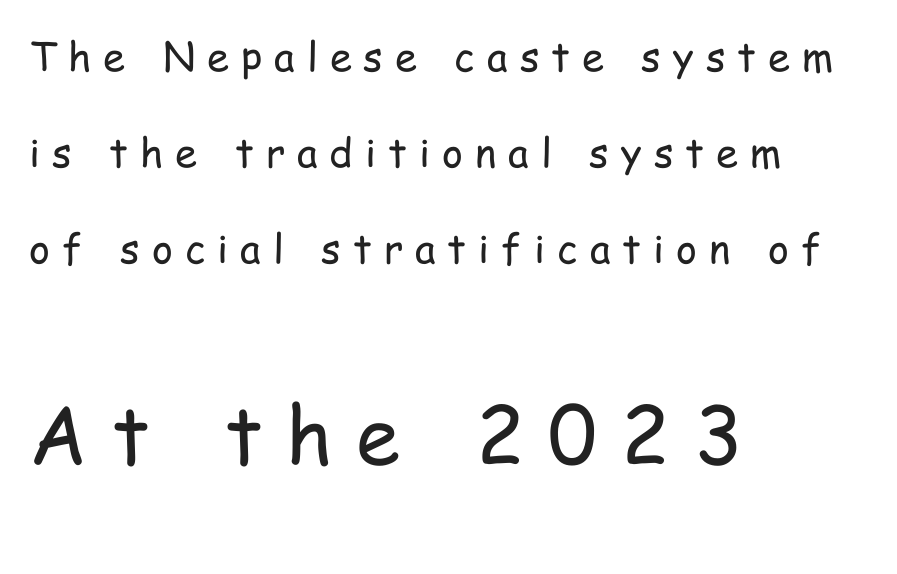
Q: Is the text bold? A: No.
Q: Is the text italic (slanted)? A: No, it is upright.
Q: Is the typeface a serif or a sans-serif typeface? A: Sans-serif.
Q: Is the text underlined? A: No.
Q: How is the paragraph aligned? A: Left-aligned.
Q: Is the spacing between letters normal or unusually wide? A: Unusually wide.
Q: Is the spacing between lines tight, normal or loose? A: Loose.
Q: Which block of text is set in a larger size, the first (top) or the second (bottom)? A: The second (bottom) one.
Q: Width (condensed, normal, or wide)? A: Condensed.
Q: Stroke contrast? A: Low.
Q: x-height? A: Medium.
Q: Monospaced? A: No.
